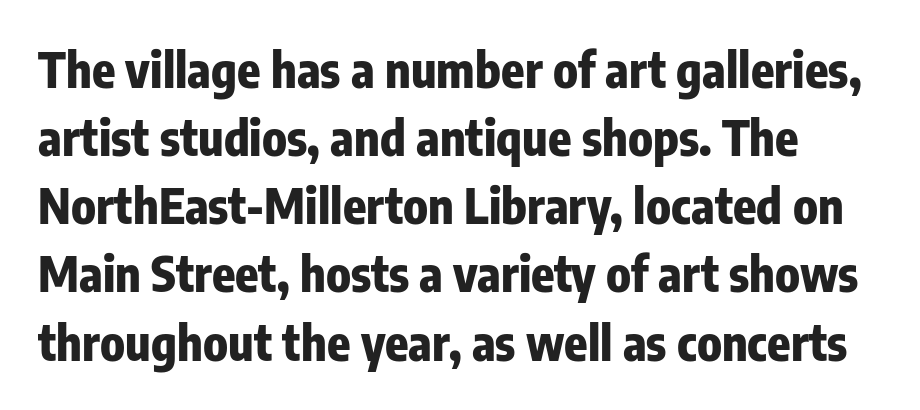
{"serif": "no", "italic": "no", "bold": "yes", "weight": "heavy", "width": "condensed", "stroke_contrast": "low", "x_height": "medium", "monospaced": "no", "underline": "no", "line_spacing": "normal", "line_spacing_ratio": 1.42, "letter_spacing": "normal", "letter_spacing_em": 0.0, "glyph_px": 48}
